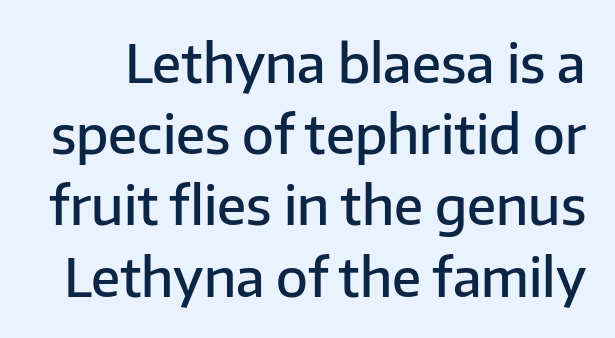
{"serif": "no", "italic": "no", "bold": "semi", "weight": "semibold", "width": "normal", "stroke_contrast": "low", "x_height": "medium", "monospaced": "no", "underline": "no", "line_spacing": "normal", "line_spacing_ratio": 1.37, "letter_spacing": "normal", "letter_spacing_em": 0.0, "glyph_px": 52}
